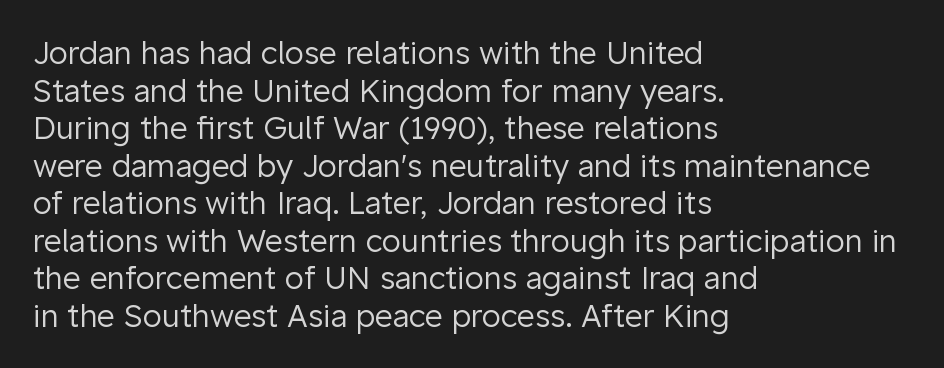
The image shows 31 px regular-weight sans-serif type, upright; set left-aligned, line spacing 1.21x, normal letter spacing, not underlined; low stroke contrast and a medium x-height.
